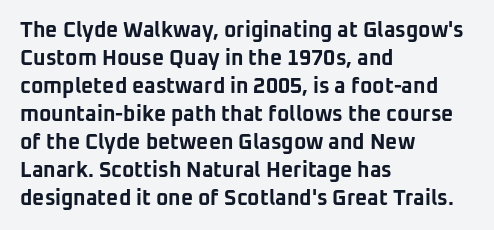
Q: Is the text bold? A: Yes.
Q: Is the text italic (slanted)? A: No, it is upright.
Q: Is the text underlined? A: No.
Q: How is the paragraph aligned? A: Left-aligned.
Q: Is the spacing between letters normal or unusually wide? A: Normal.
Q: Is the spacing between lines tight, normal or loose? A: Normal.
